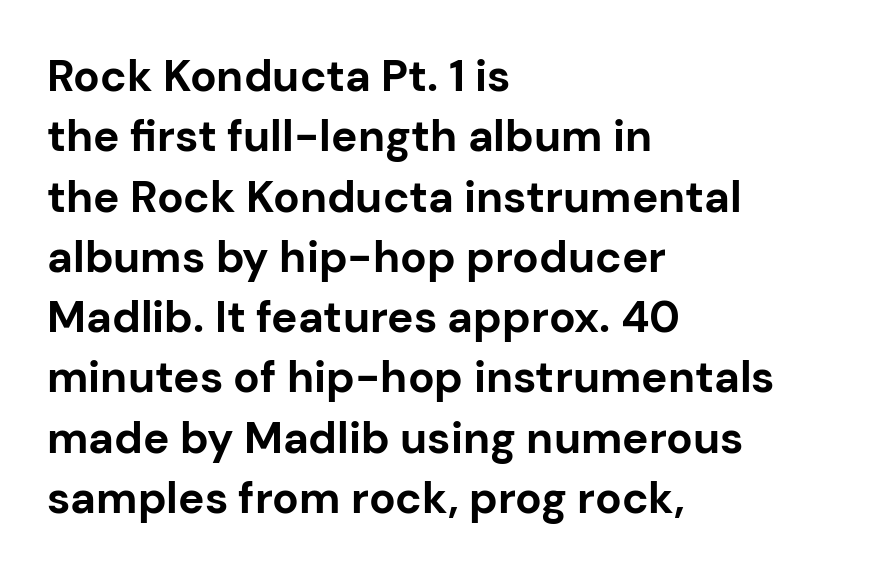
Q: Is the text bold? A: Yes.
Q: Is the text italic (slanted)? A: No, it is upright.
Q: Is the typeface a serif or a sans-serif typeface? A: Sans-serif.
Q: Is the text underlined? A: No.
Q: How is the paragraph aligned? A: Left-aligned.
Q: Is the spacing between letters normal or unusually wide? A: Normal.
Q: Is the spacing between lines tight, normal or loose? A: Normal.
Q: Width (condensed, normal, or wide)? A: Normal.
Q: Stroke contrast? A: Low.
Q: x-height? A: Medium.
Q: Monospaced? A: No.
